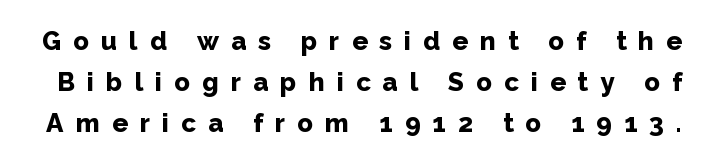
The image shows 26 px bold type, upright; set normal line spacing (1.57x), unusually wide letter spacing (+0.46 em), not underlined.
